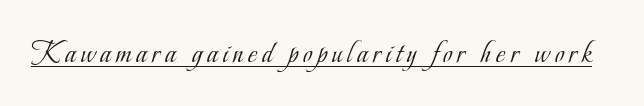
Q: Is the text bold? A: No.
Q: Is the text italic (slanted)? A: Yes.
Q: Is the typeface a serif or a sans-serif typeface? A: Serif.
Q: Is the text underlined? A: Yes.
Q: Width (condensed, normal, or wide)? A: Condensed.
Q: Stroke contrast? A: Low.
Q: x-height? A: Small.
Q: Monospaced? A: No.
